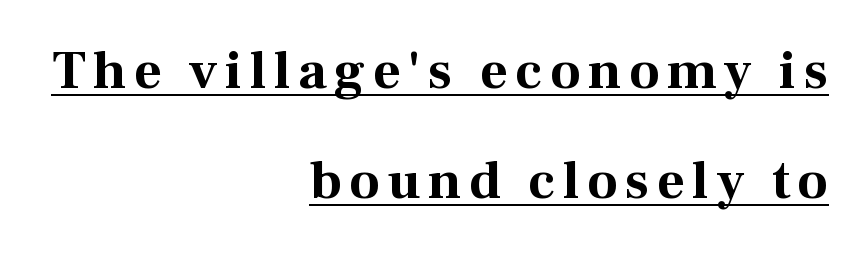
The image shows 54 px bold serif type, upright; set right-aligned, loose line spacing (2.04x), underlined; medium stroke contrast and a medium x-height.
